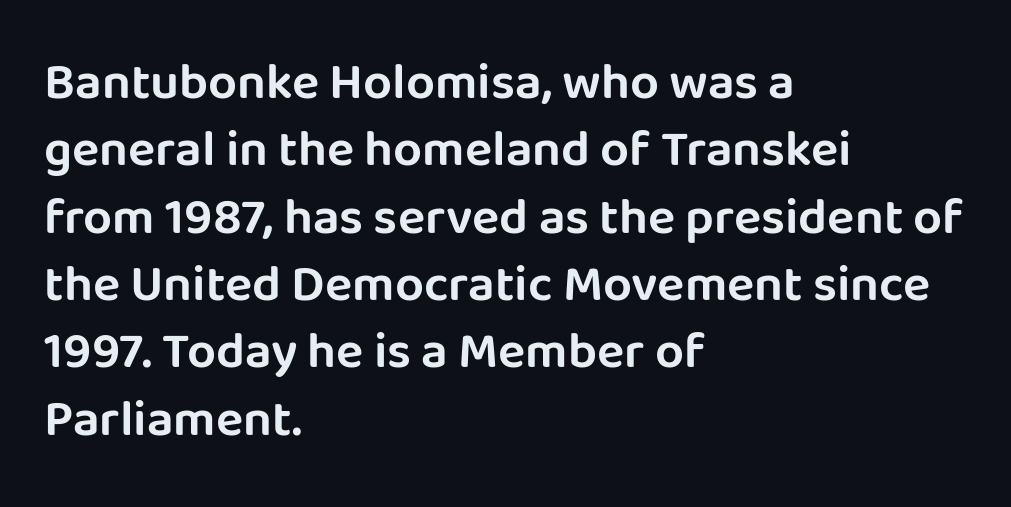
The image shows 51 px sans-serif type, upright; set left-aligned, normal line spacing (1.32x), normal letter spacing, not underlined; low stroke contrast and a large x-height.
